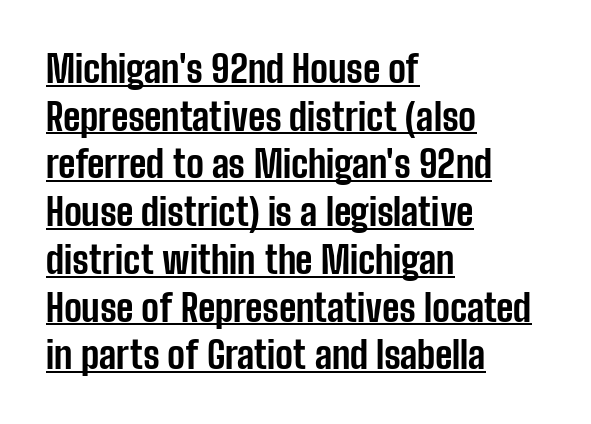
Reading down the column, the eye jumps a familiar distance to each next line. The lettering holds an erect, upright posture throughout. The face used here appears with an underline applied. Looks like regular typesetting: each glyph gets only the width it needs. Short note: letters normally spaced. Its strokes are broad and dark, the hallmark of bold type.
